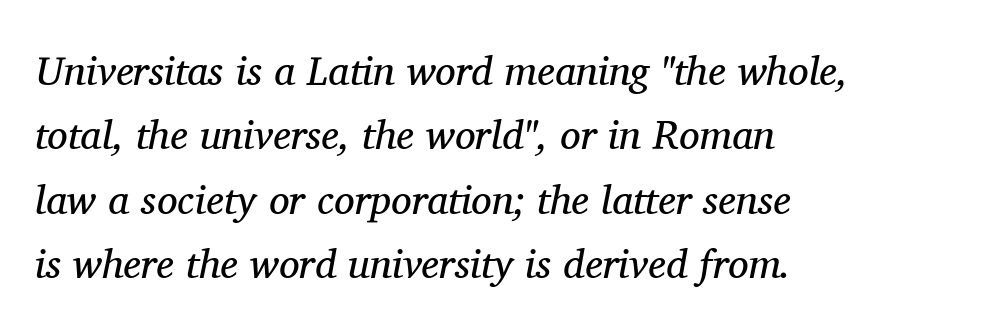
Q: Is the text bold? A: No.
Q: Is the text italic (slanted)? A: Yes, it leans right by about 11 degrees.
Q: Is the typeface a serif or a sans-serif typeface? A: Serif.
Q: Is the text underlined? A: No.
Q: How is the paragraph aligned? A: Left-aligned.
Q: Is the spacing between letters normal or unusually wide? A: Normal.
Q: Is the spacing between lines tight, normal or loose? A: Normal.
Q: Width (condensed, normal, or wide)? A: Normal.
Q: Stroke contrast? A: Medium.
Q: x-height? A: Medium.
Q: Monospaced? A: No.
